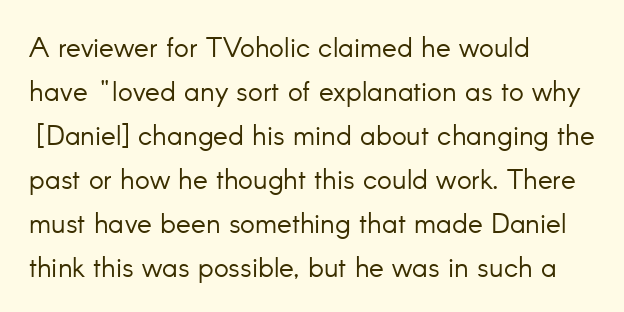
{"serif": "no", "italic": "no", "bold": "no", "weight": "light", "width": "normal", "stroke_contrast": "low", "x_height": "small", "monospaced": "no", "underline": "no", "align": "left", "line_spacing": "normal", "line_spacing_ratio": 1.57, "letter_spacing": "normal", "letter_spacing_em": 0.0, "glyph_px": 28}
